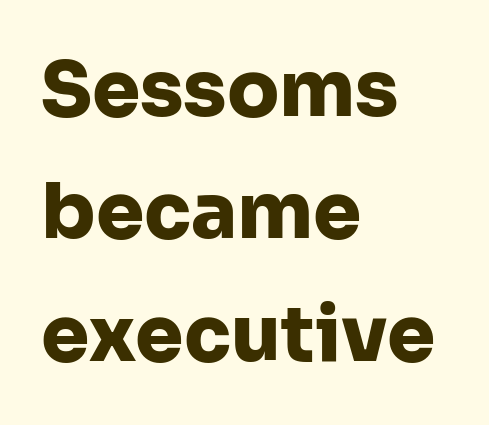
The image shows 77 px heavy sans-serif type, upright; set left-aligned, normal line spacing (1.59x), normal letter spacing, not underlined; low stroke contrast and a medium x-height.
